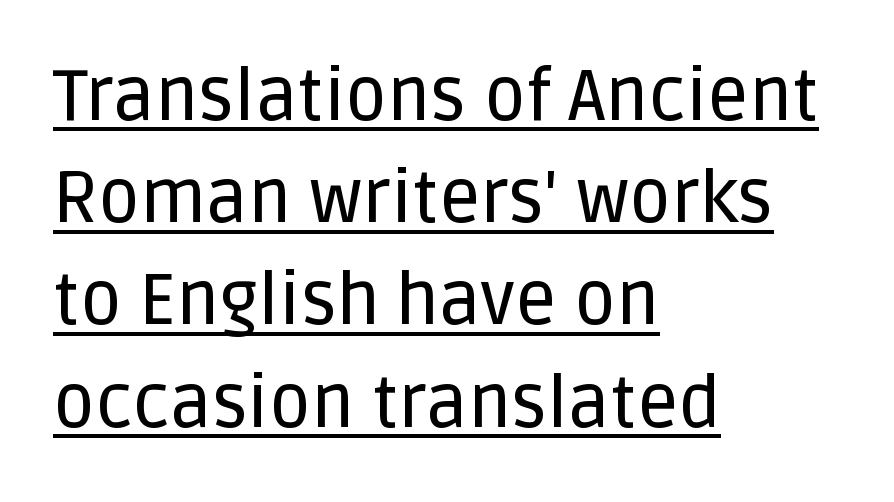
The image shows 72 px sans-serif type, upright; set left-aligned, normal line spacing (1.42x), normal letter spacing, underlined; low stroke contrast and a large x-height.
